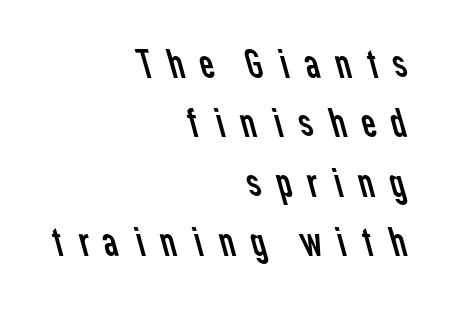
{"serif": "no", "bold": "no", "weight": "regular", "width": "normal", "stroke_contrast": "low", "x_height": "medium", "monospaced": "no", "underline": "no", "align": "right", "line_spacing": "normal", "line_spacing_ratio": 1.45, "letter_spacing": "wide", "letter_spacing_em": 0.27, "glyph_px": 41}
